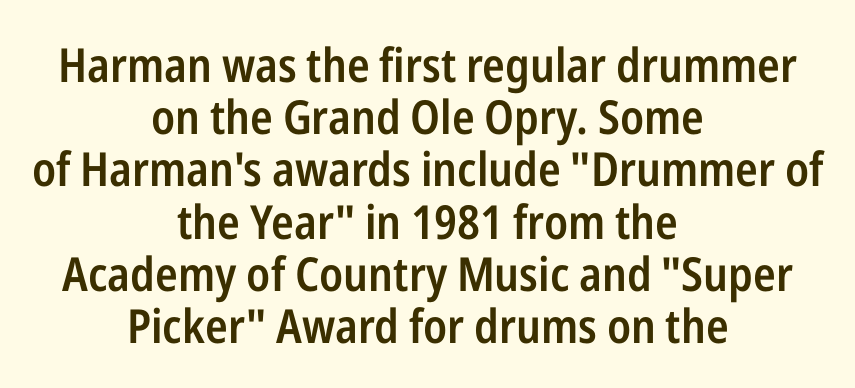
The line texture is even and compact thanks to regular tracking. The space between consecutive lines is stingy. Italic: no, the glyphs are upright roman. Check where the strokes stop: nothing finishes them off — pure sans. This sample has the flowing, uneven cadence of proportional lettering. Weight: semibold (demi).
